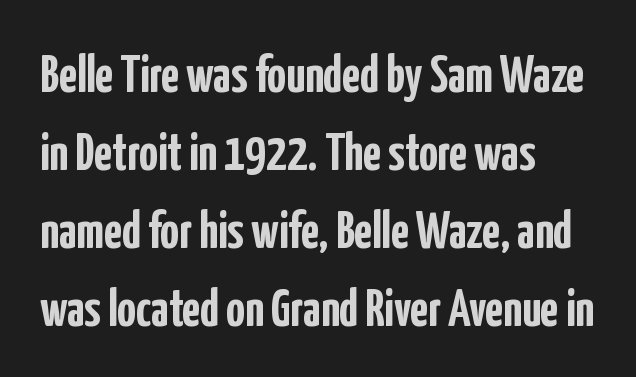
This sample is left-justified, so line endings fall wherever the words run out. Note the varied advance widths — an 'i' is clearly narrower than an 'm'. Typesetter's note: full bold, strokes at maximum text heaviness. The vertical gap from one line to the next is medium. These lines keep a tight, regular rhythm from letter to letter. Each row of text sits above clean, open space.
